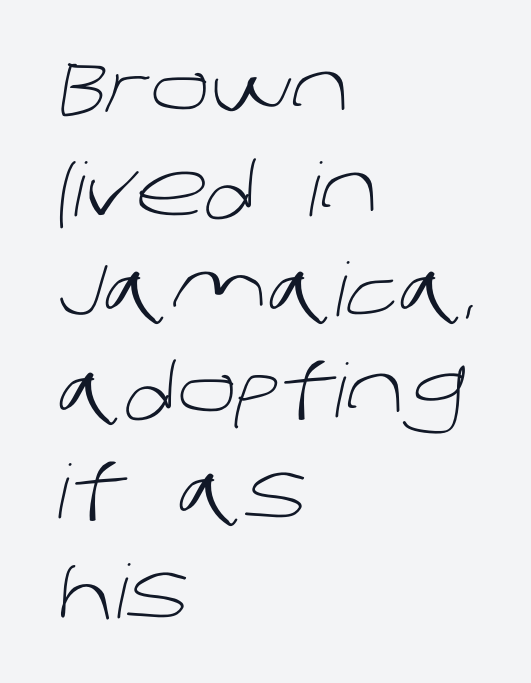
Here the designer chose a conventional face with non-uniform glyph widths. All the whitespace from short lines collects on the right. Standard letterfit; no display-style spreading of the glyphs. Only glyphs here, with clear space below each row. Examine the stroke ends and you'll find no serifs.
